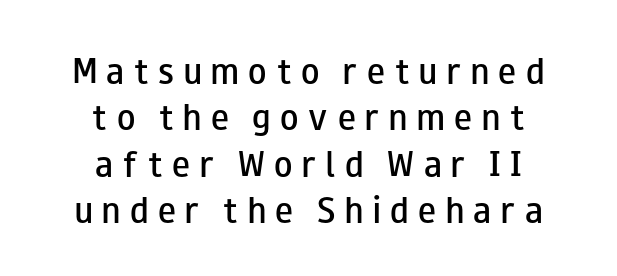
{"serif": "no", "italic": "no", "bold": "semi", "weight": "semibold", "width": "wide", "stroke_contrast": "low", "x_height": "small", "monospaced": "no", "underline": "no", "align": "center", "line_spacing": "normal", "line_spacing_ratio": 1.55, "letter_spacing": "wide", "letter_spacing_em": 0.32, "glyph_px": 30}
